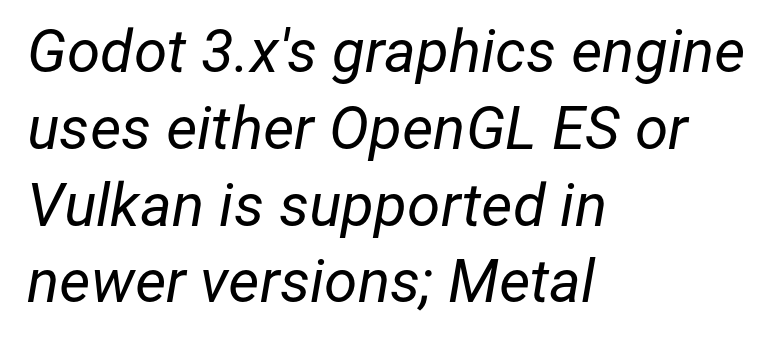
{"italic": "yes", "lean": "right", "slant_degrees": 12, "bold": "no", "weight": "regular", "width": "normal", "stroke_contrast": "low", "x_height": "medium", "monospaced": "no", "underline": "no", "align": "left", "line_spacing": "normal", "line_spacing_ratio": 1.28, "letter_spacing": "normal", "letter_spacing_em": 0.0, "glyph_px": 60}
